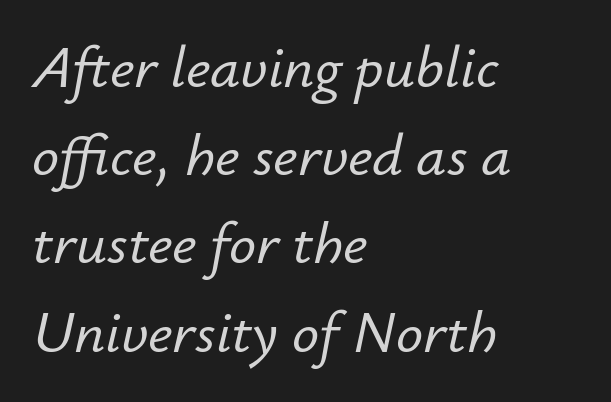
Characters are canted at an angle relative to the baseline's perpendicular. Compared with typical body copy, the letter spacing here is the same. The space beneath each line is pristine and unruled. The rendering uses natural spacing where letterforms have individual widths.
